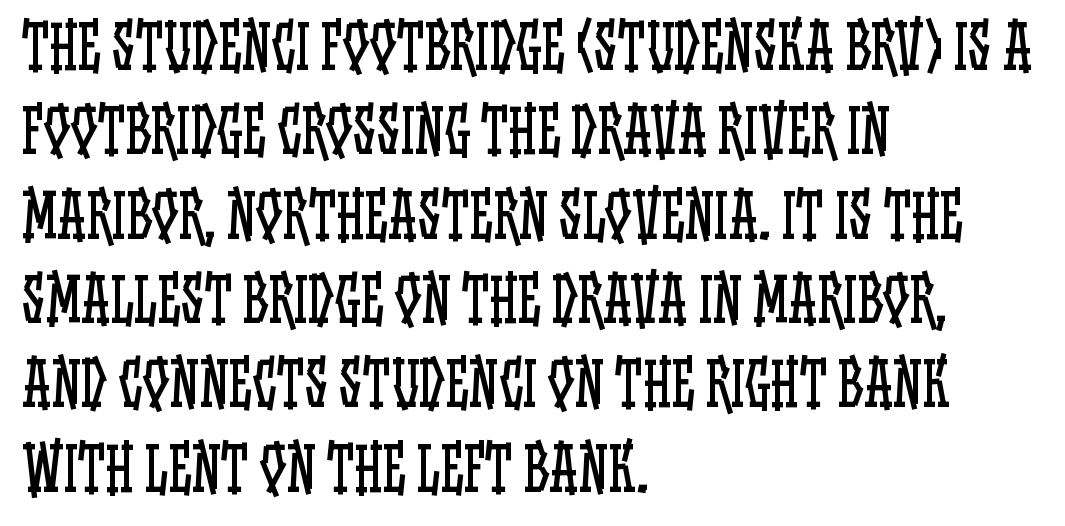
Q: Is the text bold? A: No.
Q: Is the text italic (slanted)? A: No, it is upright.
Q: Is the text underlined? A: No.
Q: How is the paragraph aligned? A: Left-aligned.
Q: Is the spacing between letters normal or unusually wide? A: Normal.
Q: Is the spacing between lines tight, normal or loose? A: Normal.
Q: Width (condensed, normal, or wide)? A: Condensed.
Q: Stroke contrast? A: Low.
Q: x-height? A: Large.
Q: Monospaced? A: No.
